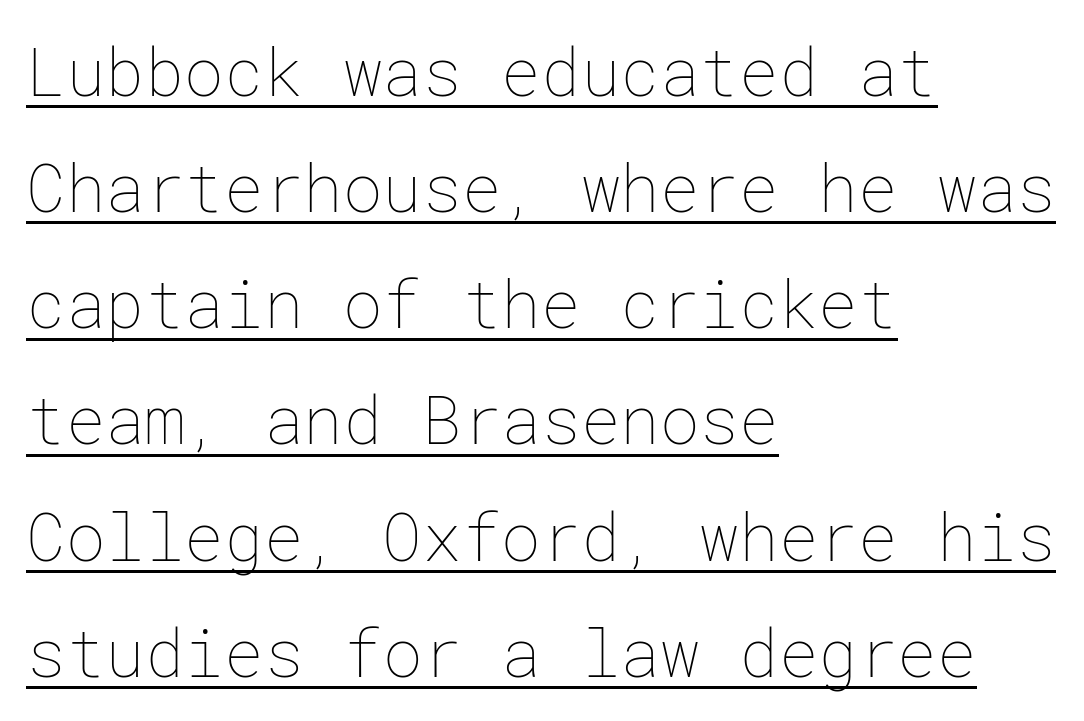
The image shows 66 px thin type, upright; set left-aligned, line spacing 1.76x, normal letter spacing, underlined; low stroke contrast and a medium x-height.
